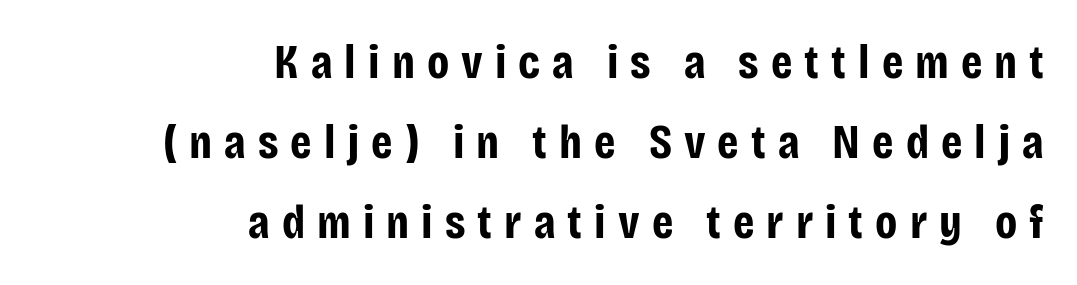
The image shows 48 px bold, condensed sans-serif type, upright; set right-aligned, normal line spacing (1.67x), unusually wide letter spacing (+0.25 em), not underlined; low stroke contrast and a large x-height.
